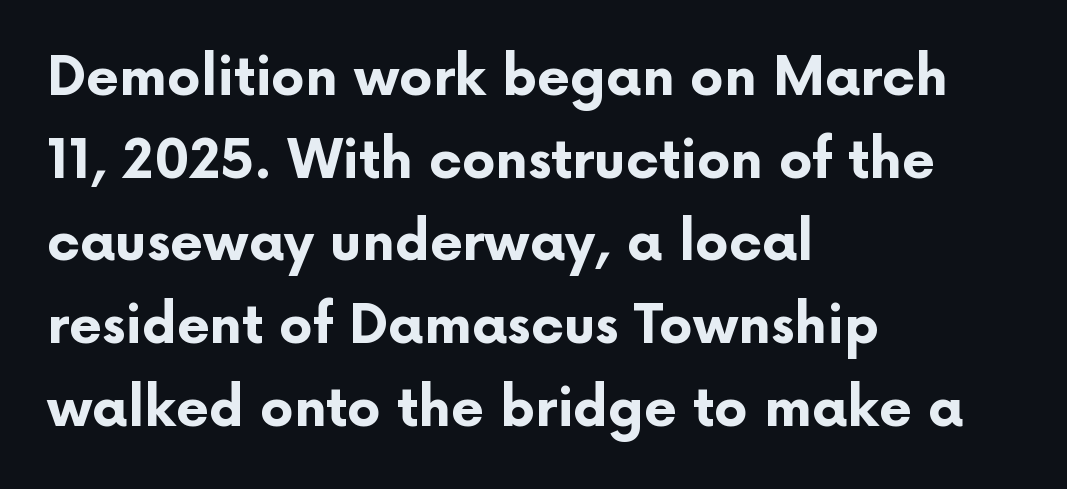
Q: Is the text bold? A: Yes.
Q: Is the text italic (slanted)? A: No, it is upright.
Q: Is the typeface a serif or a sans-serif typeface? A: Sans-serif.
Q: Is the text underlined? A: No.
Q: How is the paragraph aligned? A: Left-aligned.
Q: Is the spacing between letters normal or unusually wide? A: Normal.
Q: Is the spacing between lines tight, normal or loose? A: Normal.
Q: Width (condensed, normal, or wide)? A: Normal.
Q: Stroke contrast? A: Low.
Q: x-height? A: Medium.
Q: Monospaced? A: No.
